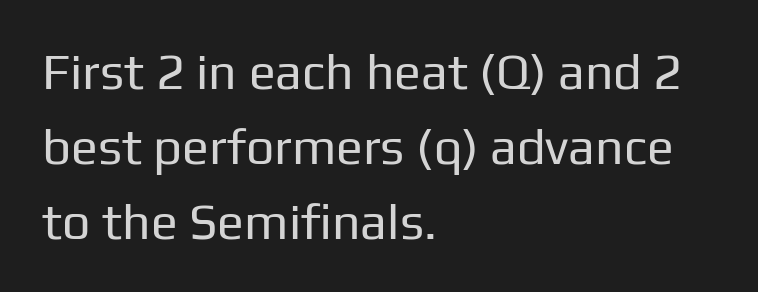
The typesetting does not lean heavy: it is not bold. Left-aligned paragraph, ragged on the right. A typesetter would label this face a sans. It's the straight-up-and-down kind of type. Lines of text with bare space underneath. A typesetter would call this leading conventional body-copy spacing.
